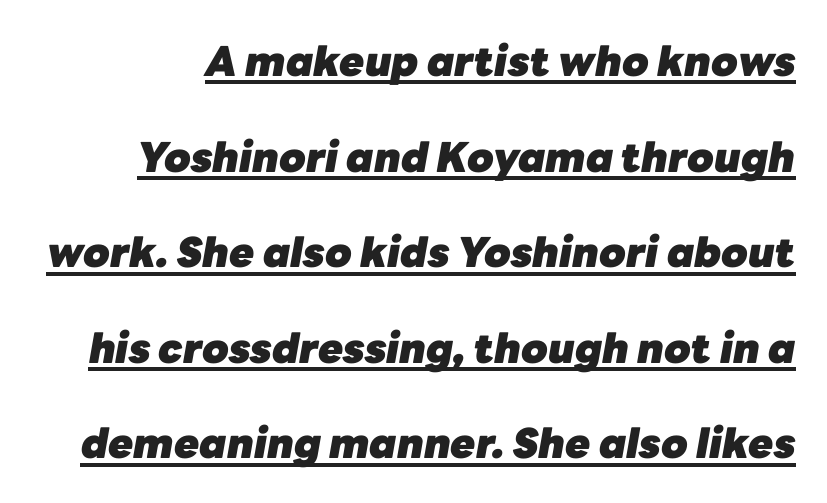
{"italic": "yes", "lean": "right", "slant_degrees": 10, "bold": "yes", "weight": "heavy", "width": "normal", "stroke_contrast": "low", "x_height": "medium", "monospaced": "no", "underline": "yes", "line_spacing": "loose", "line_spacing_ratio": 2.33, "letter_spacing": "normal", "letter_spacing_em": 0.0, "glyph_px": 41}
